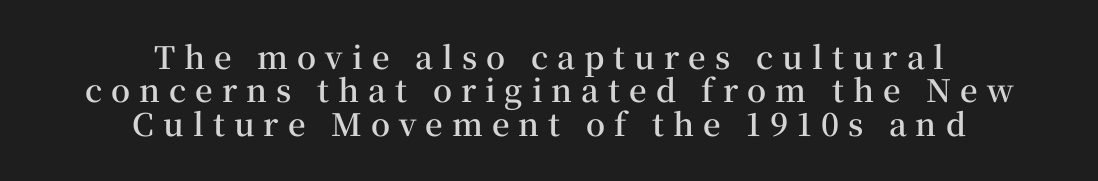
Check the space under the baseline: it is left empty. Glyph-to-glyph distance is far greater than everyday printed text. Stroke terminals: seriffed. Do the characters align in a grid? No, the font is proportional.
